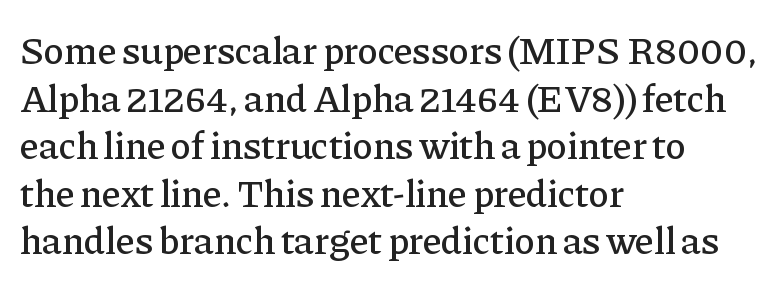
The image shows 39 px serif type, upright; set left-aligned, line spacing 1.22x, normal letter spacing, not underlined; low stroke contrast and a medium x-height.
